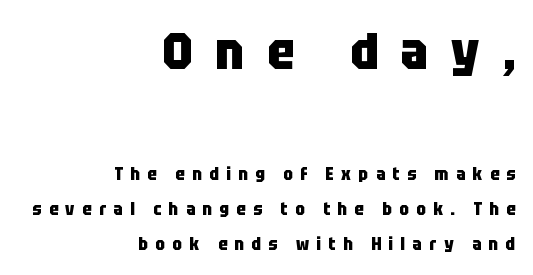
How would I describe the line gaps? Wide and relaxed. Is the block centered? No — it sits flush against the right margin. Size hierarchy here favors the leading block over the trailing one. Are there feet on the stems? There aren't — it's a sans. Lines of text with bare space underneath.
